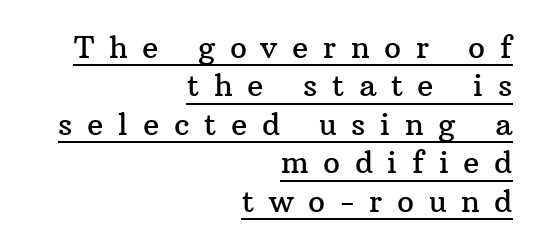
The image shows 30 px serif type, upright; set right-aligned, normal line spacing (1.28x), unusually wide letter spacing (+0.49 em), underlined; medium stroke contrast and a medium x-height.
